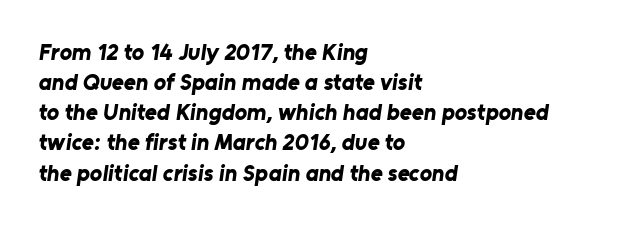
Glyph-to-glyph distance matches everyday printed text. These lines stack with their left ends in a neat column. A bare baseline throughout the passage. Baseline-to-baseline distance is the conventional proportion of letter height. The strokes are fattened all the way to bold.
